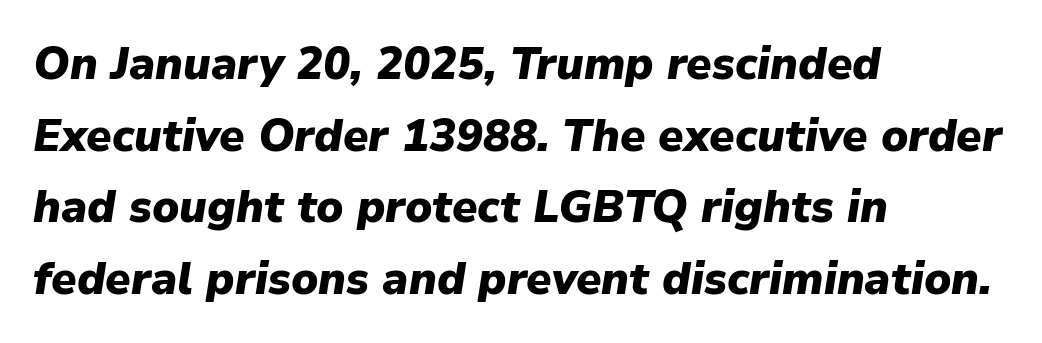
Q: Is the text bold? A: Yes.
Q: Is the text italic (slanted)? A: Yes, it leans right by about 9 degrees.
Q: Is the text underlined? A: No.
Q: How is the paragraph aligned? A: Left-aligned.
Q: Is the spacing between letters normal or unusually wide? A: Normal.
Q: Is the spacing between lines tight, normal or loose? A: Normal.
Q: Width (condensed, normal, or wide)? A: Normal.
Q: Stroke contrast? A: Low.
Q: x-height? A: Medium.
Q: Monospaced? A: No.
